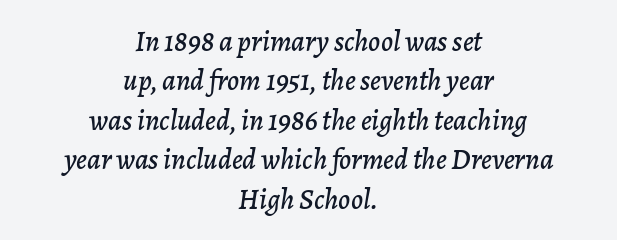
The image shows 29 px text type, italic (leaning right); set centered, normal line spacing (1.36x), normal letter spacing, not underlined; low stroke contrast and a medium x-height.
